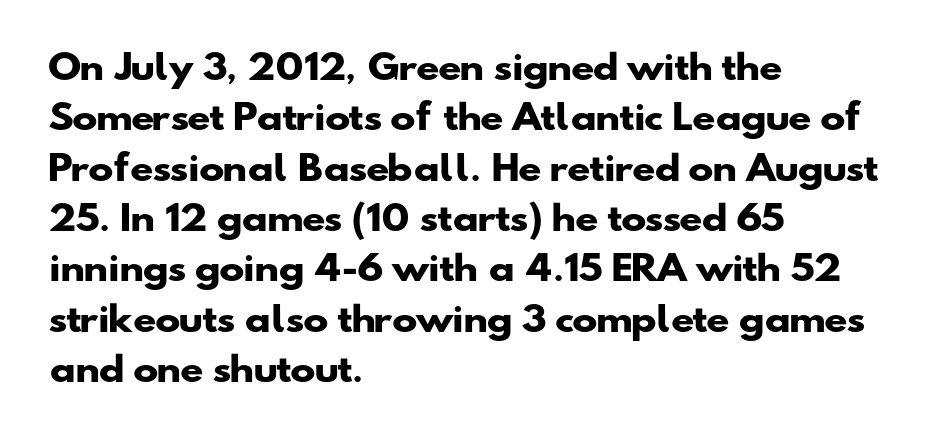
The image shows 34 px heavy, wide sans-serif type; set left-aligned, normal line spacing (1.48x), normal letter spacing, not underlined; low stroke contrast and a small x-height.
